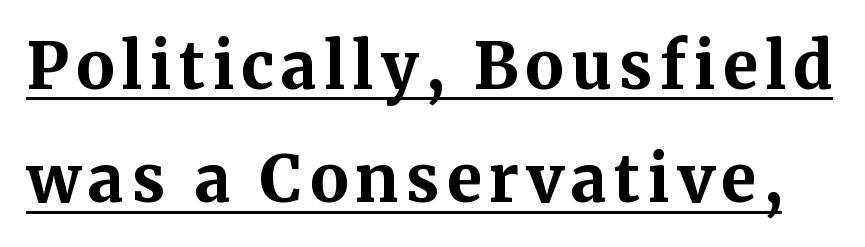
The image shows 64 px bold serif type, upright; set line spacing 1.77x, underlined; medium stroke contrast and a medium x-height.
